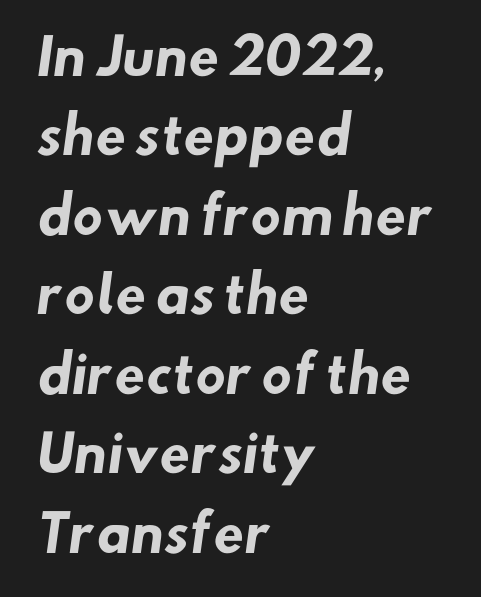
{"serif": "no", "bold": "yes", "weight": "heavy", "width": "normal", "stroke_contrast": "low", "x_height": "small", "monospaced": "no", "underline": "no", "align": "left", "line_spacing": "normal", "line_spacing_ratio": 1.59, "letter_spacing": "normal", "letter_spacing_em": 0.0, "glyph_px": 50}
